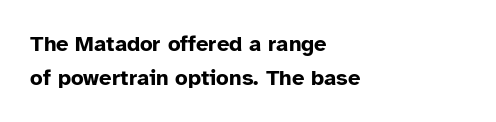
Q: Is the text bold? A: Yes.
Q: Is the text italic (slanted)? A: No, it is upright.
Q: Is the text underlined? A: No.
Q: How is the paragraph aligned? A: Left-aligned.
Q: Is the spacing between letters normal or unusually wide? A: Normal.
Q: Is the spacing between lines tight, normal or loose? A: Normal.
